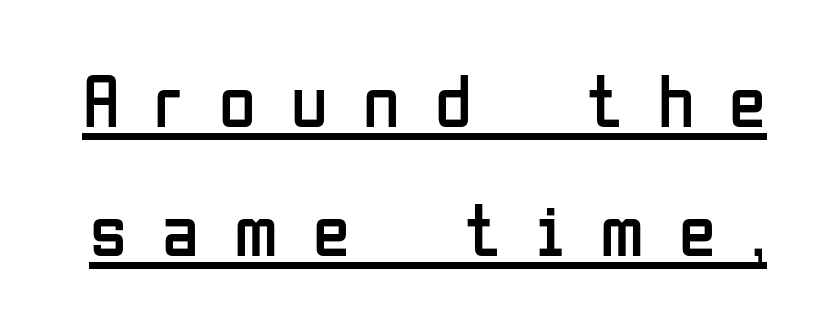
Q: Is the text bold? A: No.
Q: Is the text italic (slanted)? A: No, it is upright.
Q: Is the typeface a serif or a sans-serif typeface? A: Sans-serif.
Q: Is the text underlined? A: Yes.
Q: Is the spacing between letters normal or unusually wide? A: Unusually wide.
Q: Width (condensed, normal, or wide)? A: Condensed.
Q: Stroke contrast? A: Low.
Q: x-height? A: Medium.
Q: Monospaced? A: No.
